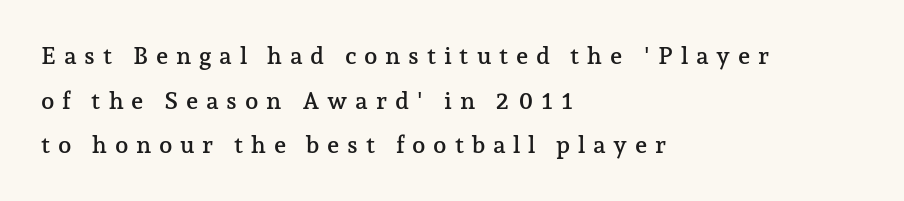
Q: Is the text italic (slanted)? A: No, it is upright.
Q: Is the text underlined? A: No.
Q: How is the paragraph aligned? A: Left-aligned.
Q: Is the spacing between letters normal or unusually wide? A: Unusually wide.
